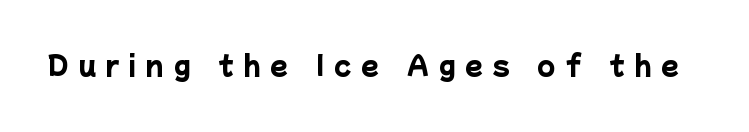
The passage shown is not underscored anywhere. Weight: bold. A typesetter would call this heavily tracked-out type.
